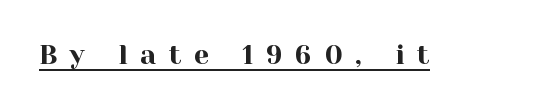
Q: Is the text italic (slanted)? A: No, it is upright.
Q: Is the text underlined? A: Yes.
Q: Is the spacing between letters normal or unusually wide? A: Unusually wide.
